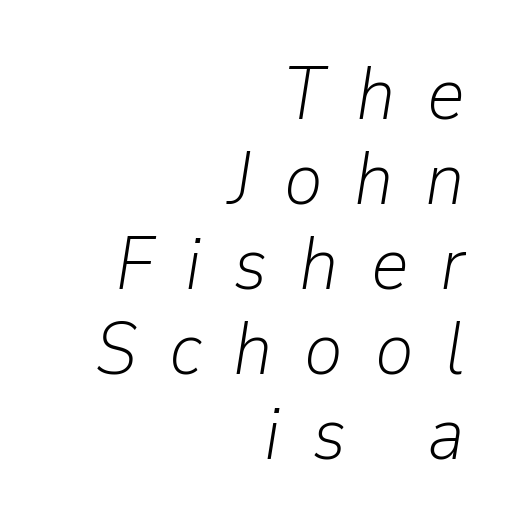
The image shows 74 px light type, italic (leaning right); set right-aligned, tight line spacing (1.15x), unusually wide letter spacing (+0.43 em), not underlined; low stroke contrast and a medium x-height.
